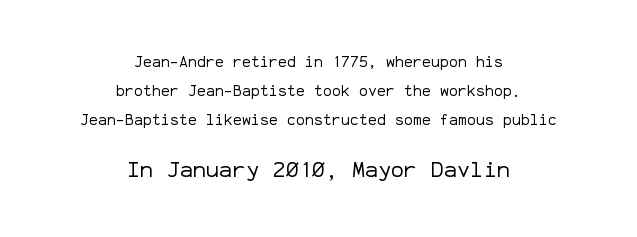
The image shows 22 px text type, upright; set centered, loose line spacing (1.92x), normal letter spacing, not underlined; the second (bottom) block is 1.47x larger.
